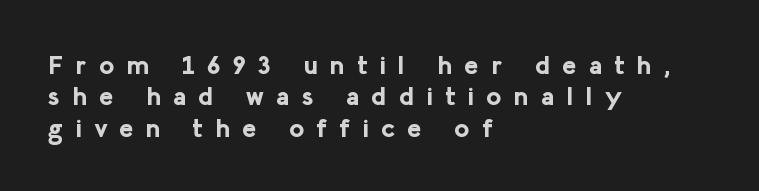
{"italic": "no", "bold": "yes", "underline": "no", "align": "left", "line_spacing_ratio": 1.21, "letter_spacing": "wide", "letter_spacing_em": 0.48, "glyph_px": 26}
